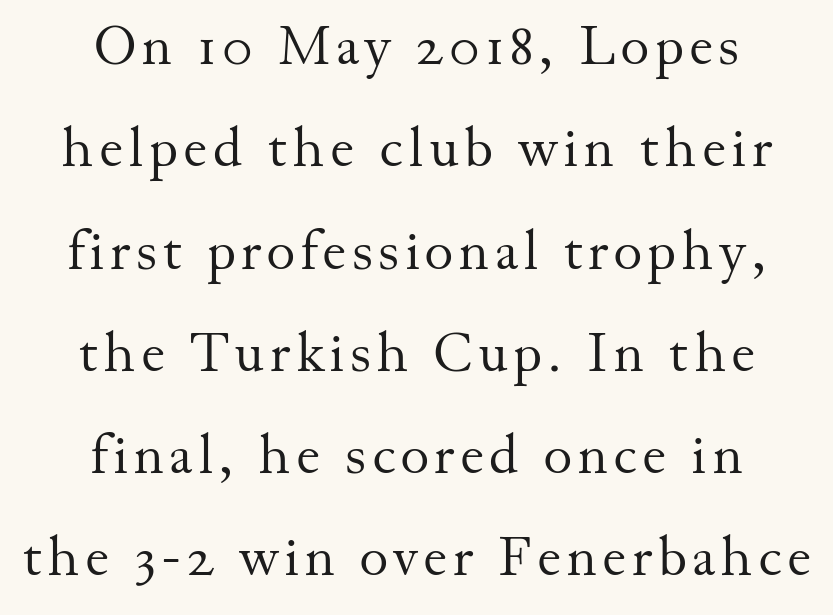
{"serif": "yes", "italic": "no", "bold": "no", "weight": "regular", "width": "normal", "stroke_contrast": "medium", "x_height": "small", "monospaced": "no", "underline": "no", "align": "center", "line_spacing_ratio": 1.86, "glyph_px": 55}
